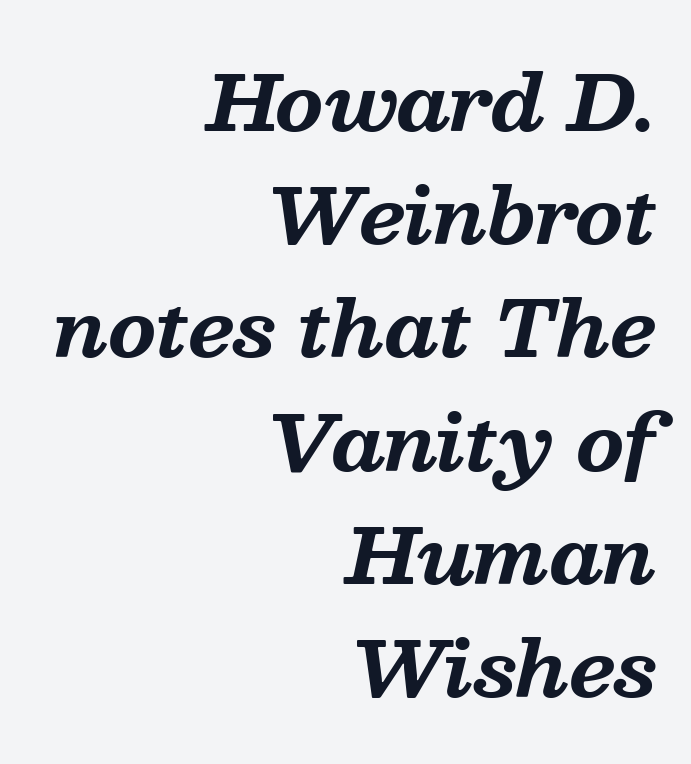
This rendering leaves character spacing at its baseline value. Spacing verdict: proportional, widths tailored to each character. Letters rest on an invisible, unmarked baseline. Yep, that's italic — everything's leaning.
